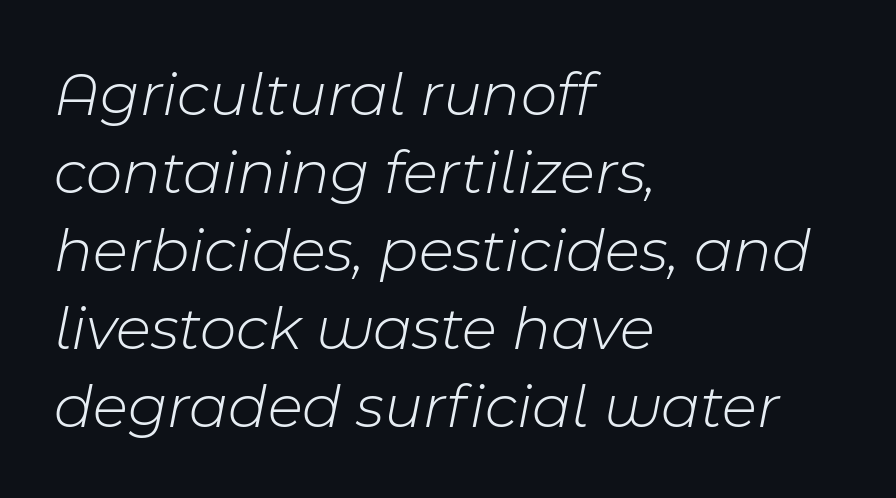
{"italic": "yes", "lean": "right", "slant_degrees": 11, "bold": "no", "weight": "light", "width": "normal", "stroke_contrast": "low", "x_height": "medium", "monospaced": "no", "underline": "no", "align": "left", "line_spacing_ratio": 1.24, "letter_spacing": "normal", "letter_spacing_em": 0.0, "glyph_px": 63}
